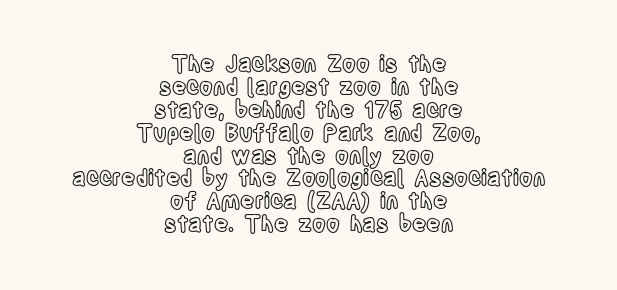
{"italic": "no", "underline": "no", "align": "center", "line_spacing": "tight", "line_spacing_ratio": 1.04, "letter_spacing": "normal", "letter_spacing_em": 0.0, "glyph_px": 22}
